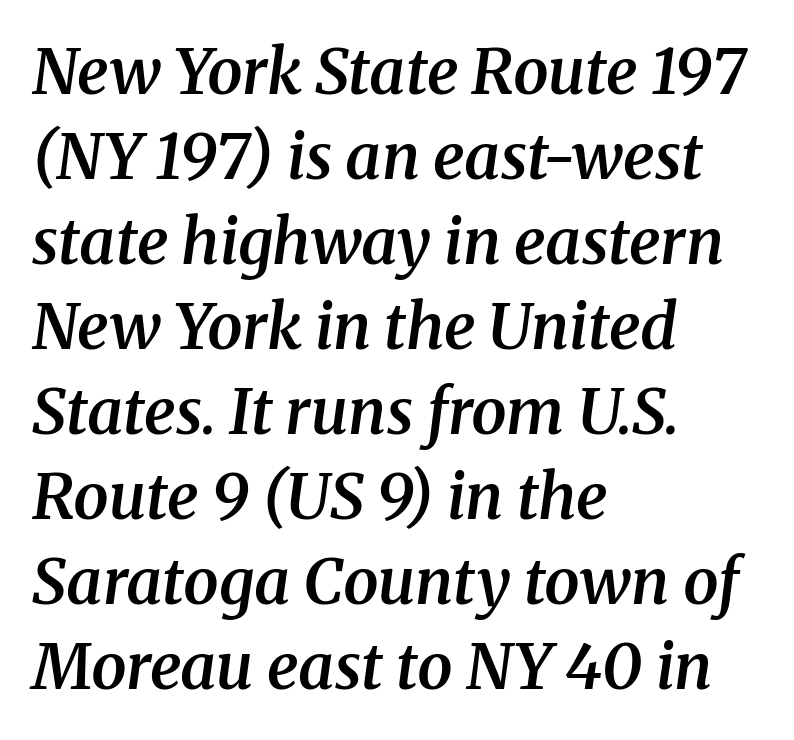
{"serif": "yes", "italic": "yes", "lean": "right", "slant_degrees": 8, "bold": "semi", "weight": "semibold", "width": "normal", "stroke_contrast": "medium", "x_height": "medium", "monospaced": "no", "underline": "no", "align": "left", "line_spacing": "normal", "line_spacing_ratio": 1.35, "letter_spacing": "normal", "letter_spacing_em": 0.0, "glyph_px": 63}
